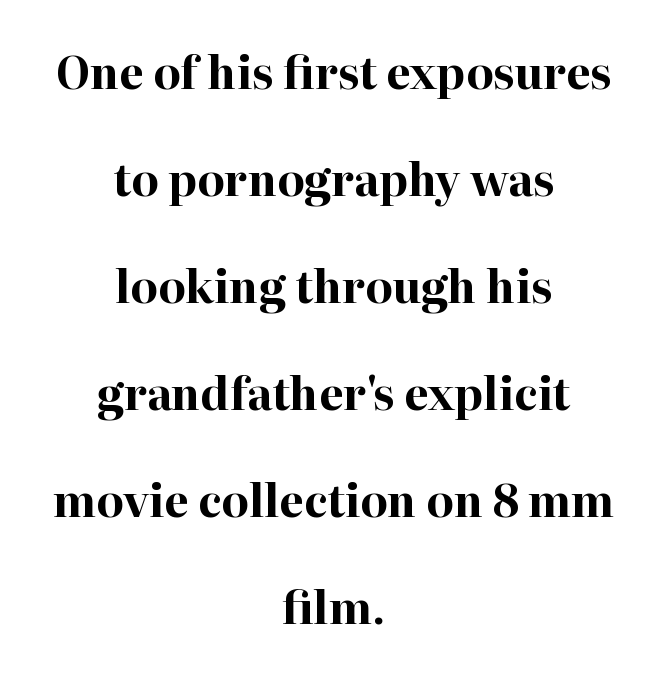
The image shows 44 px bold serif type, upright; set centered, loose line spacing (2.43x), normal letter spacing, not underlined; high stroke contrast and a medium x-height.
